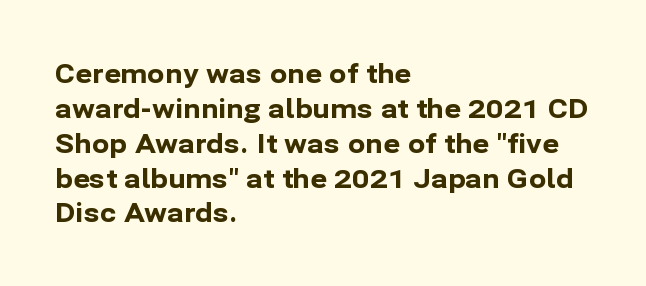
The image shows 26 px bold type, upright; set left-aligned, normal line spacing (1.34x), normal letter spacing, not underlined.
